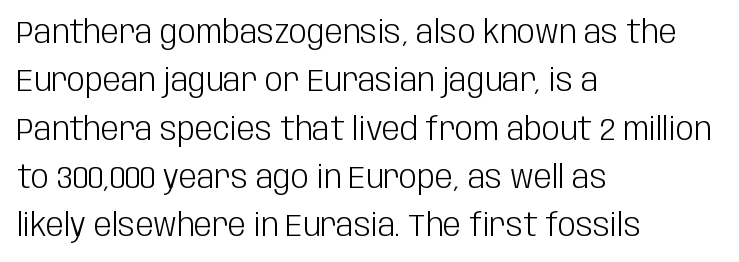
The image shows 32 px light, condensed sans-serif type, upright; set left-aligned, normal line spacing (1.51x), normal letter spacing, not underlined; low stroke contrast and a large x-height.
